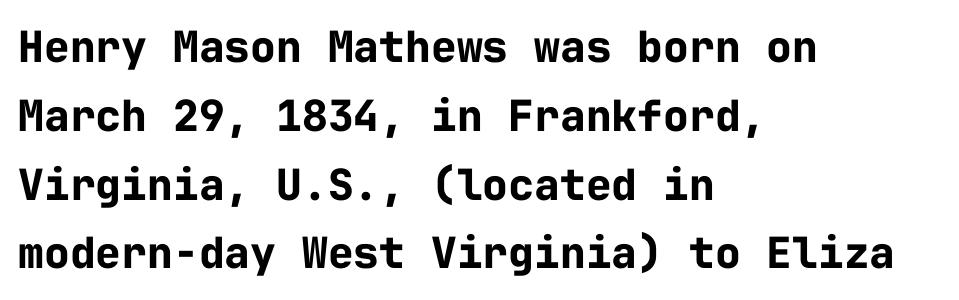
The designer left line spacing at the default. Descender tails drop into unmarked territory. Here the designer chose a console-style face with uniform glyph widths. This rendering uses left alignment, leaving the right contour irregular.
